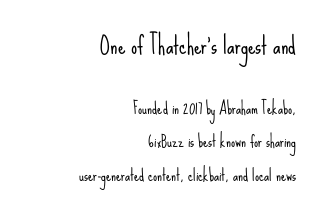
Q: Is the text bold? A: No.
Q: Is the text italic (slanted)? A: No, it is upright.
Q: Is the text underlined? A: No.
Q: How is the paragraph aligned? A: Right-aligned.
Q: Is the spacing between letters normal or unusually wide? A: Normal.
Q: Is the spacing between lines tight, normal or loose? A: Loose.
Q: Which block of text is set in a larger size, the first (top) or the second (bottom)? A: The first (top) one.
